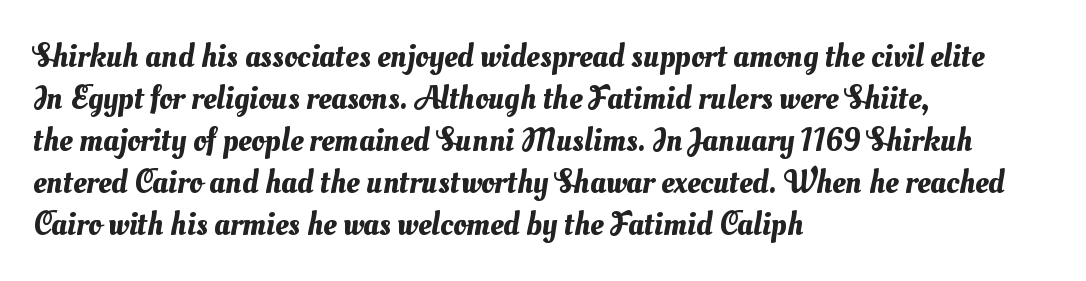
The image shows 33 px text type; set left-aligned, normal line spacing (1.27x), normal letter spacing, not underlined; medium stroke contrast and a small x-height.
